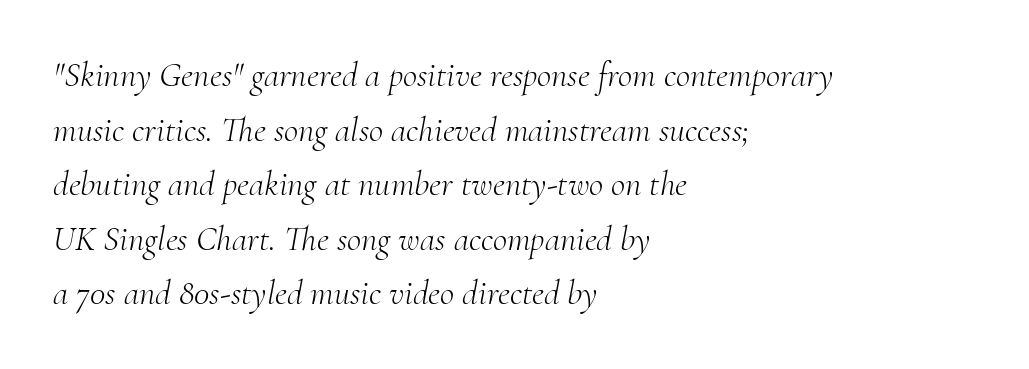
The type family on display is of the serif kind. A bare baseline throughout the passage. Short and long lines alike share a common starting point at left. Does extra space separate the letters? No, they use regular spacing. Spacing verdict: proportional, widths tailored to each character.
